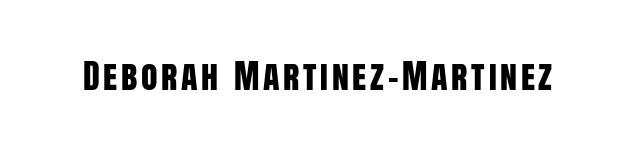
Letterform terminals end flat and unadorned throughout the passage. Unmarked baselines from the first word to the last. A typesetter would mark this as roman, not italic. Varying glyph widths throughout — classic text-font behaviour.
